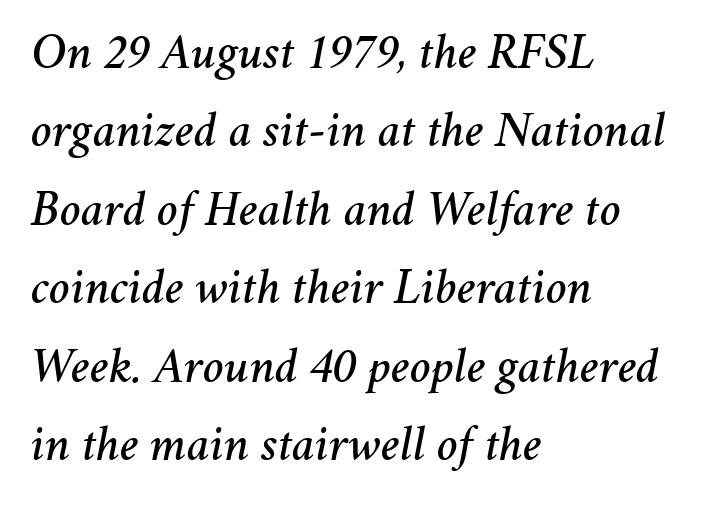
The image shows 50 px text type, italic (leaning right); set left-aligned, normal line spacing (1.57x), normal letter spacing, not underlined; medium stroke contrast and a medium x-height.
